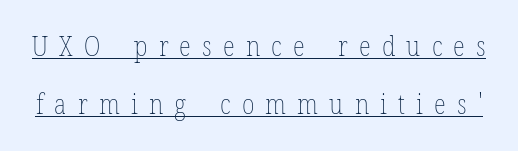
Q: Is the text bold? A: No.
Q: Is the text italic (slanted)? A: No, it is upright.
Q: Is the text underlined? A: Yes.
Q: Is the spacing between letters normal or unusually wide? A: Unusually wide.
Q: Is the spacing between lines tight, normal or loose? A: Loose.
Q: Width (condensed, normal, or wide)? A: Condensed.
Q: Stroke contrast? A: Low.
Q: x-height? A: Medium.
Q: Monospaced? A: No.
